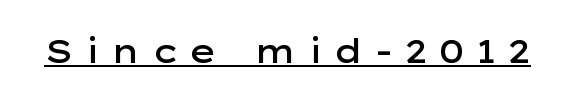
The characters display no serif detailing; their extremities are plain. Character widths vary here, with narrow letters taking less room than wide ones. Caption: expanded tracking, letters set apart. These lines carry some extra weight — a demibold, not a full bold.
